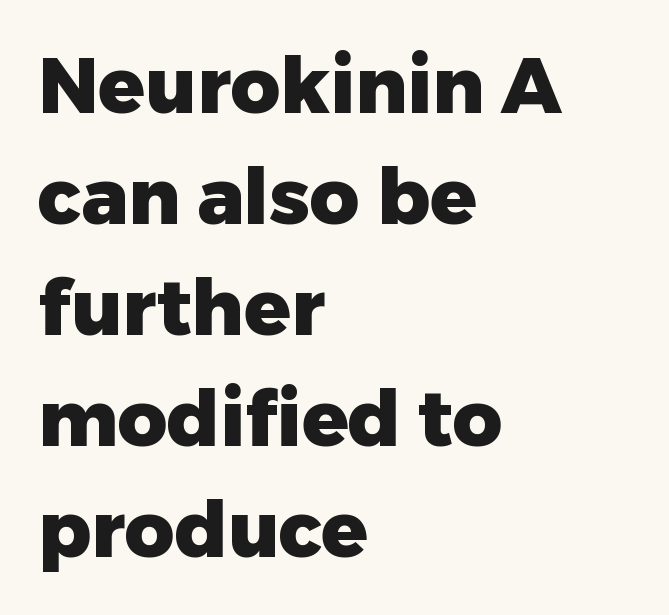
The image shows 77 px heavy sans-serif type, upright; set left-aligned, normal line spacing (1.44x), normal letter spacing, not underlined; low stroke contrast and a medium x-height.
